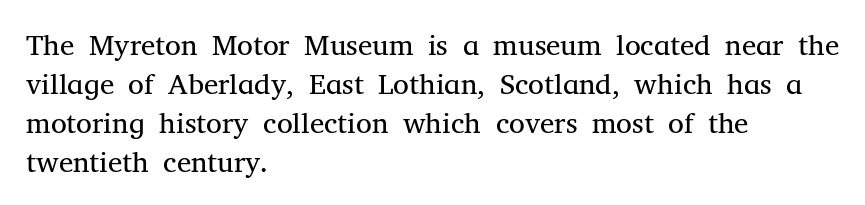
The image shows 29 px regular-weight serif type, upright; set left-aligned, normal line spacing (1.34x), normal letter spacing, not underlined; medium stroke contrast and a medium x-height.
